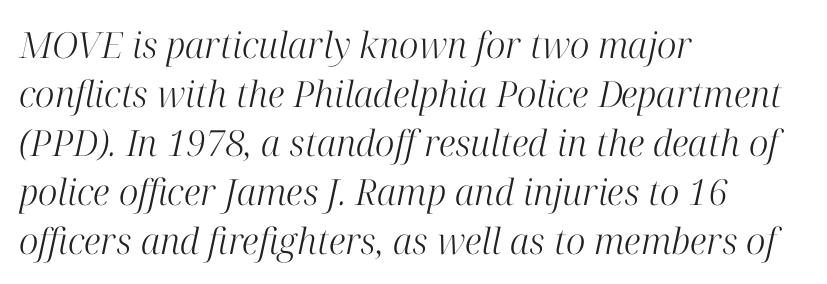
The image shows 36 px light serif type, italic (leaning right); set left-aligned, normal line spacing (1.36x), normal letter spacing, not underlined; high stroke contrast and a medium x-height.
